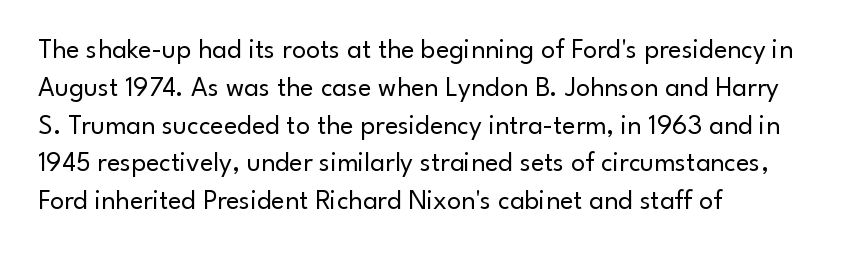
The typesetting does not lean heavy: it is not bold. Stroke terminals: plain, sans-serif. This rendering leaves character spacing at its baseline value. Unmarked baselines from the first word to the last. The text block is weighted toward the left margin, trailing off unevenly rightward. Characters remain perfectly vertical along every line.
